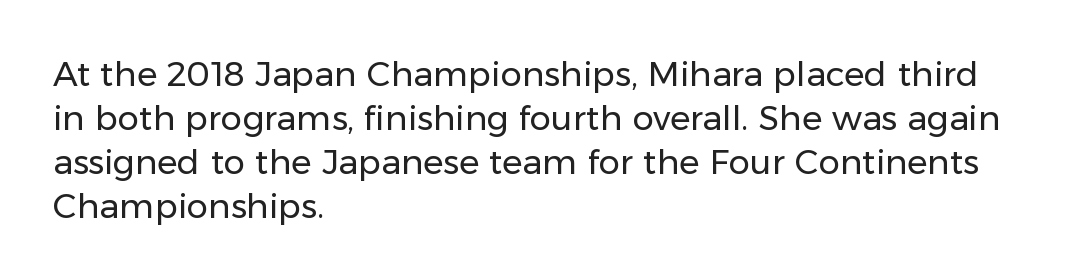
Q: Is the text bold? A: No.
Q: Is the text italic (slanted)? A: No, it is upright.
Q: Is the typeface a serif or a sans-serif typeface? A: Sans-serif.
Q: Is the text underlined? A: No.
Q: How is the paragraph aligned? A: Left-aligned.
Q: Is the spacing between letters normal or unusually wide? A: Normal.
Q: Is the spacing between lines tight, normal or loose? A: Normal.
Q: Width (condensed, normal, or wide)? A: Normal.
Q: Stroke contrast? A: Low.
Q: x-height? A: Medium.
Q: Monospaced? A: No.
